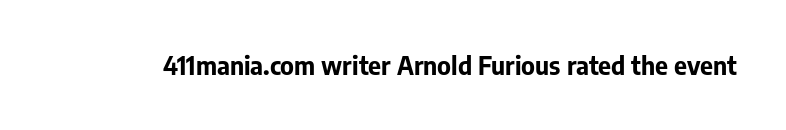
Q: Is the text bold? A: Yes.
Q: Is the text italic (slanted)? A: No, it is upright.
Q: Is the text underlined? A: No.
Q: Is the spacing between letters normal or unusually wide? A: Normal.
